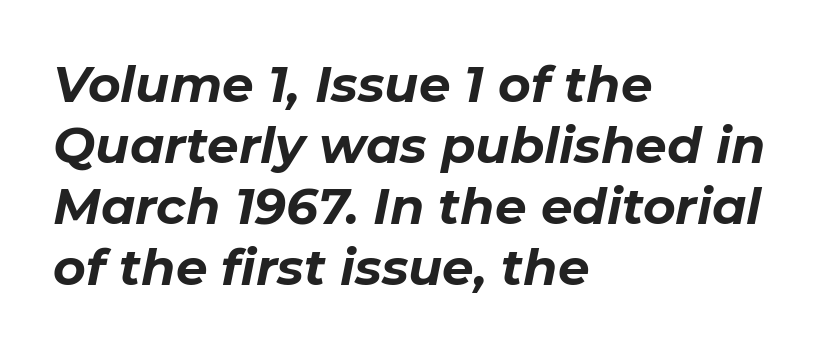
Q: Is the text bold? A: Yes.
Q: Is the text italic (slanted)? A: Yes, it leans right by about 11 degrees.
Q: Is the text underlined? A: No.
Q: How is the paragraph aligned? A: Left-aligned.
Q: Is the spacing between letters normal or unusually wide? A: Normal.
Q: Width (condensed, normal, or wide)? A: Normal.
Q: Stroke contrast? A: Low.
Q: x-height? A: Medium.
Q: Monospaced? A: No.
